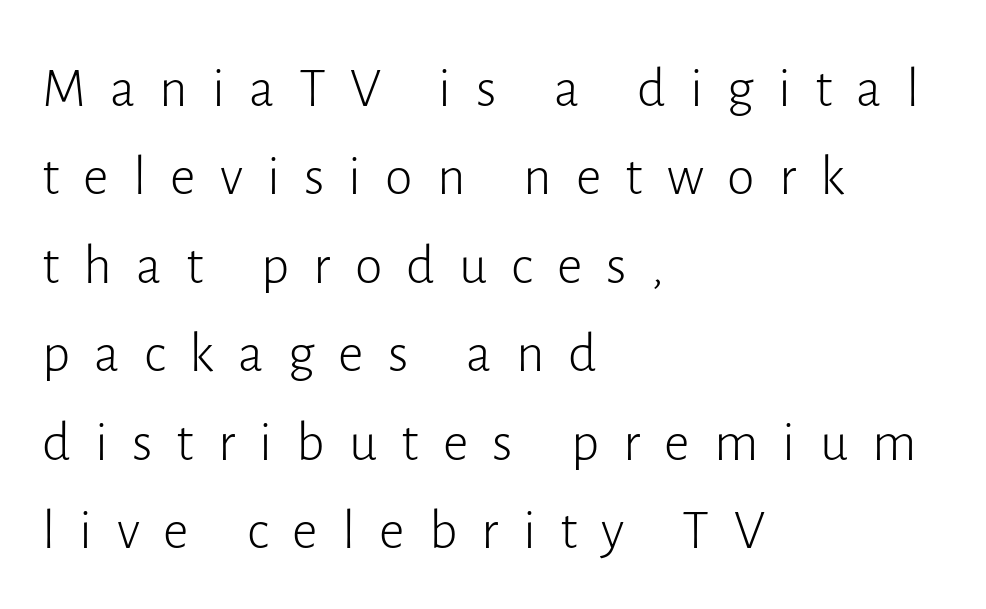
{"serif": "no", "italic": "no", "bold": "no", "weight": "light", "width": "normal", "stroke_contrast": "low", "x_height": "medium", "monospaced": "no", "underline": "no", "align": "left", "line_spacing": "normal", "line_spacing_ratio": 1.58, "letter_spacing": "wide", "letter_spacing_em": 0.43, "glyph_px": 56}
